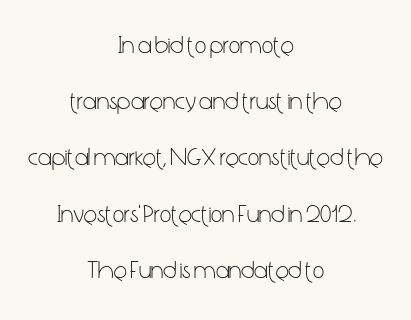
Ascenders rise straight up at ninety degrees. Layout note: lines centered. Heaviness? Minimal to ordinary, like unemphasized prose. Compared with typical body copy, the letter spacing here is the same. Honestly, there is no underline to notice here at all.
